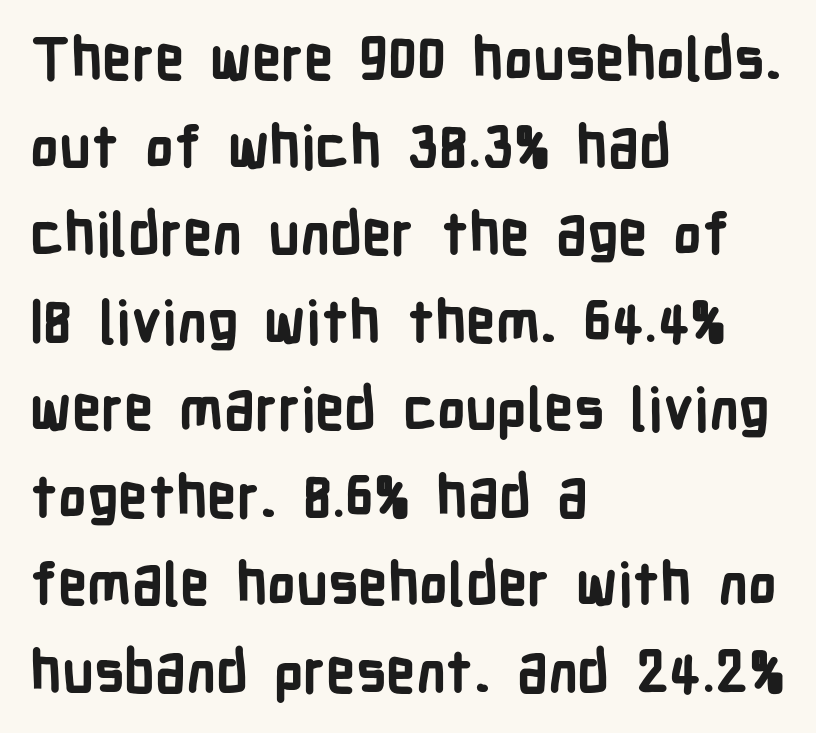
The rendering shows plain stroke endings on the letterforms — a sans-serif design. This rendering features lettering with no underline. Normally led — the rows are evenly, conventionally spaced. Proportional: the letters do not fall into vertical columns. A roman cut, with each character standing at attention. The gaps between neighbouring characters are ordinary and unremarkable.
